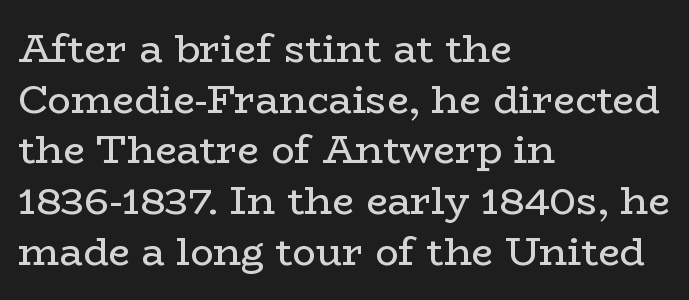
Q: Is the text bold? A: No.
Q: Is the text italic (slanted)? A: No, it is upright.
Q: Is the typeface a serif or a sans-serif typeface? A: Serif.
Q: Is the text underlined? A: No.
Q: How is the paragraph aligned? A: Left-aligned.
Q: Is the spacing between letters normal or unusually wide? A: Normal.
Q: Is the spacing between lines tight, normal or loose? A: Normal.
Q: Width (condensed, normal, or wide)? A: Wide.
Q: Stroke contrast? A: Low.
Q: x-height? A: Medium.
Q: Monospaced? A: No.
